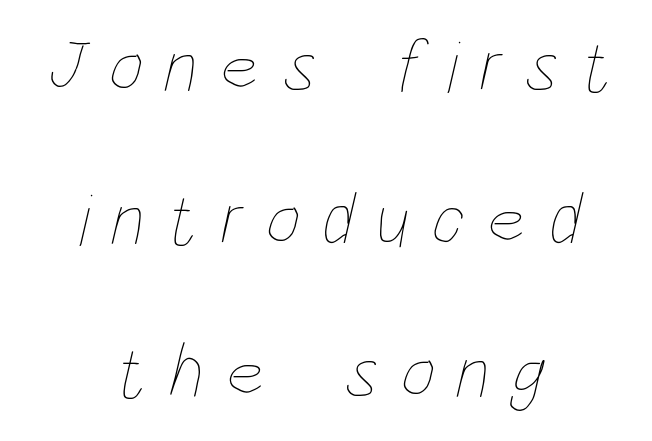
The image shows 75 px thin, condensed type; set centered, loose line spacing (2.04x), unusually wide letter spacing (+0.3 em), not underlined; low stroke contrast and a large x-height.
